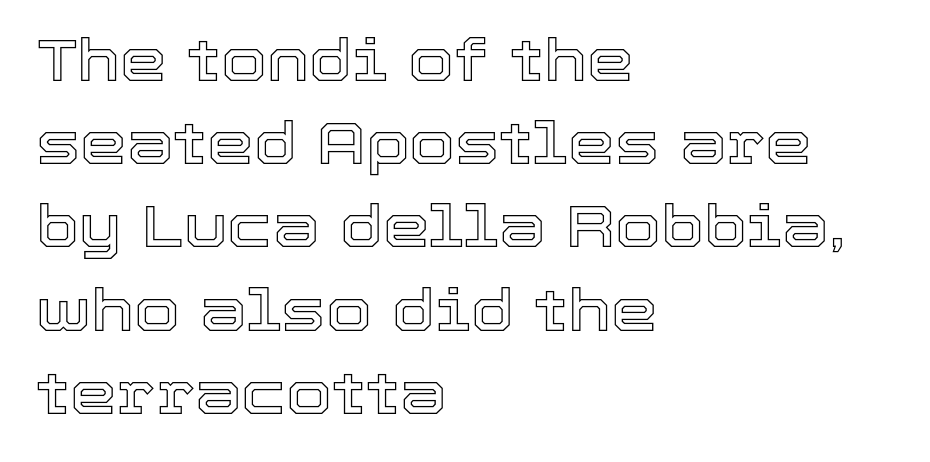
The letterforms sit shoulder to shoulder at normal distance. If you drew a line through each stem, it would be perfectly vertical. The paragraph shown leans on its left margin. Successive baselines arrive at the customary interval. Letters rest on an invisible, unmarked baseline. Each letter keeps its own natural width here, so spacing adapts to shape.
